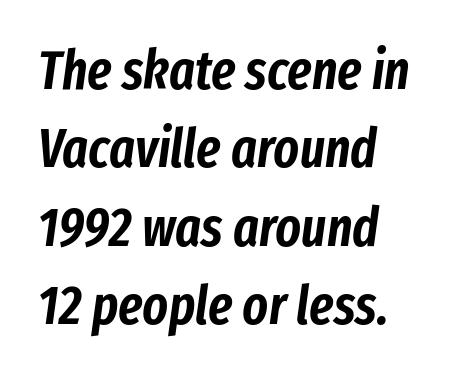
The image shows 54 px condensed type, italic (leaning right); set left-aligned, normal line spacing (1.45x), normal letter spacing, not underlined; low stroke contrast and a medium x-height.
